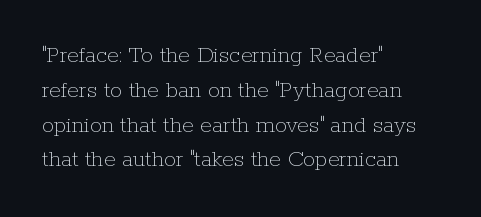
Q: Is the text bold? A: No.
Q: Is the text italic (slanted)? A: No, it is upright.
Q: Is the text underlined? A: No.
Q: How is the paragraph aligned? A: Left-aligned.
Q: Is the spacing between letters normal or unusually wide? A: Normal.
Q: Is the spacing between lines tight, normal or loose? A: Normal.
